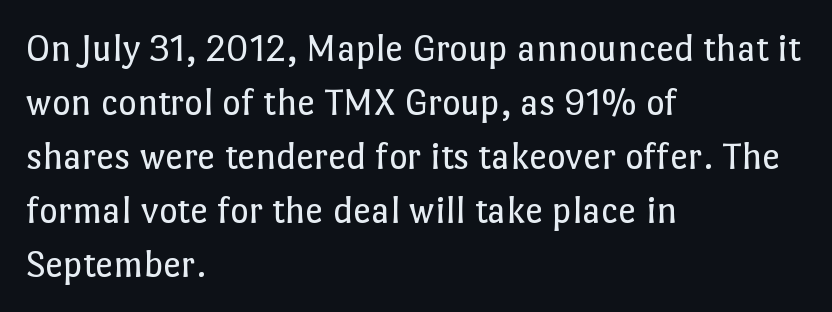
The image shows 40 px regular-weight type, upright; set left-aligned, normal line spacing (1.35x), normal letter spacing, not underlined; low stroke contrast and a medium x-height.
